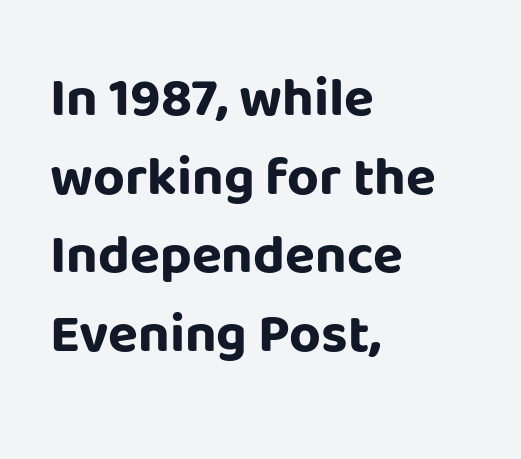
{"serif": "no", "italic": "no", "bold": "yes", "weight": "bold", "width": "normal", "stroke_contrast": "low", "x_height": "large", "monospaced": "no", "underline": "no", "align": "left", "line_spacing": "normal", "line_spacing_ratio": 1.43, "letter_spacing": "normal", "letter_spacing_em": 0.0, "glyph_px": 55}
